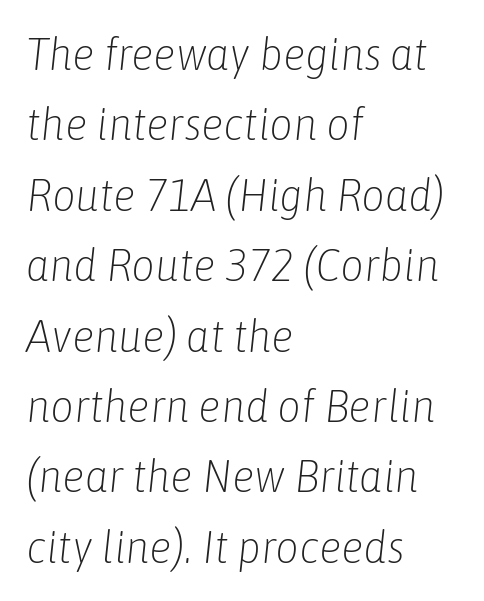
The image shows 46 px light, condensed type, italic (leaning right); set left-aligned, normal line spacing (1.53x), normal letter spacing, not underlined; low stroke contrast and a medium x-height.
